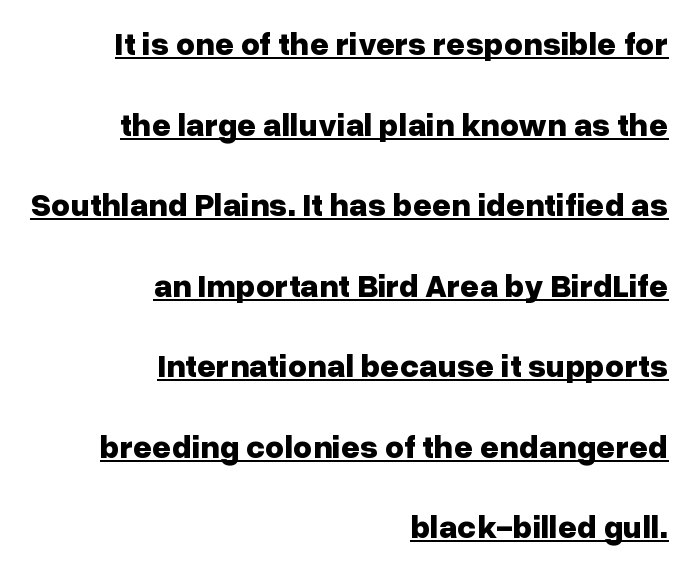
Q: Is the text bold? A: Yes.
Q: Is the text italic (slanted)? A: No, it is upright.
Q: Is the typeface a serif or a sans-serif typeface? A: Sans-serif.
Q: Is the text underlined? A: Yes.
Q: How is the paragraph aligned? A: Right-aligned.
Q: Is the spacing between letters normal or unusually wide? A: Normal.
Q: Is the spacing between lines tight, normal or loose? A: Loose.
Q: Width (condensed, normal, or wide)? A: Normal.
Q: Stroke contrast? A: Low.
Q: x-height? A: Medium.
Q: Monospaced? A: No.
